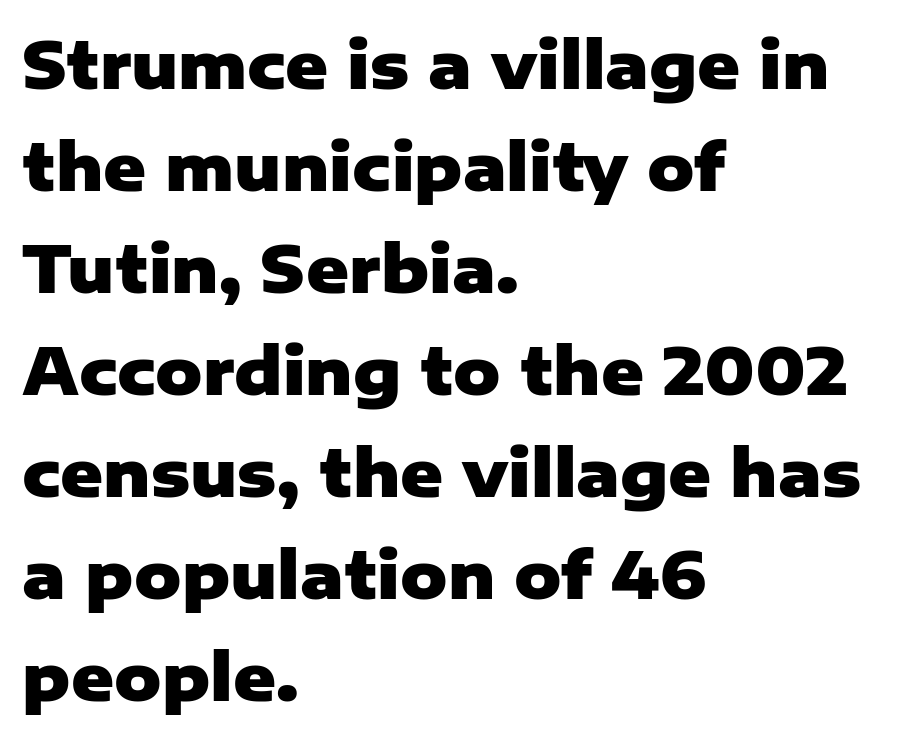
Every character sits straight up, as roman type does. Compared with an ordinary text face, these strokes are far heavier — a full bold. All the whitespace from short lines collects on the right. Quick note: interline space is typical.
